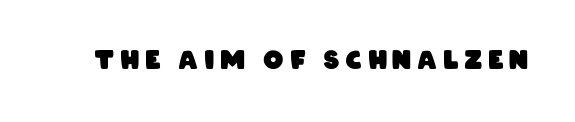
Q: Is the text bold? A: Yes.
Q: Is the text underlined? A: No.
Q: Is the spacing between letters normal or unusually wide? A: Unusually wide.
